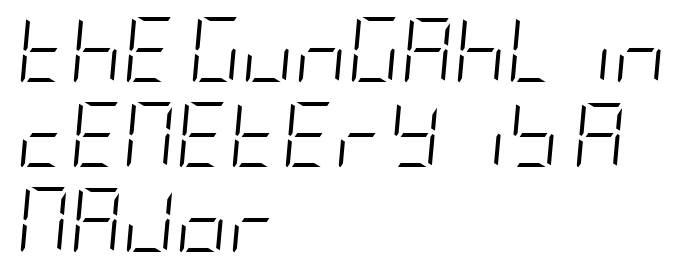
The image shows 65 px light, condensed type, italic (leaning right); set left-aligned, normal line spacing (1.31x), normal letter spacing, not underlined; low stroke contrast and a large x-height.
